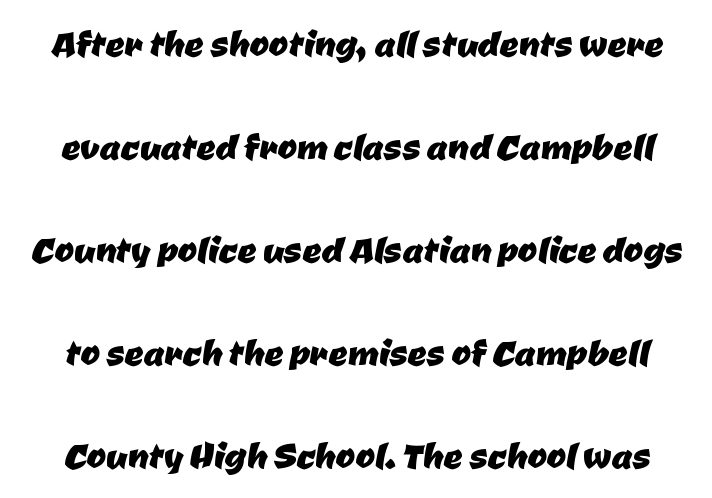
{"serif": "no", "width": "normal", "stroke_contrast": "low", "x_height": "medium", "monospaced": "no", "underline": "no", "line_spacing": "loose", "line_spacing_ratio": 2.19, "letter_spacing": "normal", "letter_spacing_em": 0.0, "glyph_px": 47}
